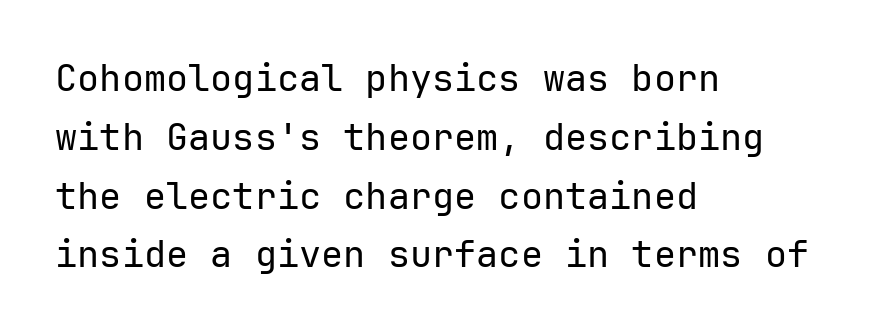
The image shows 37 px regular-weight sans-serif type, upright; set left-aligned, normal line spacing (1.59x), normal letter spacing, not underlined; low stroke contrast and a medium x-height.
